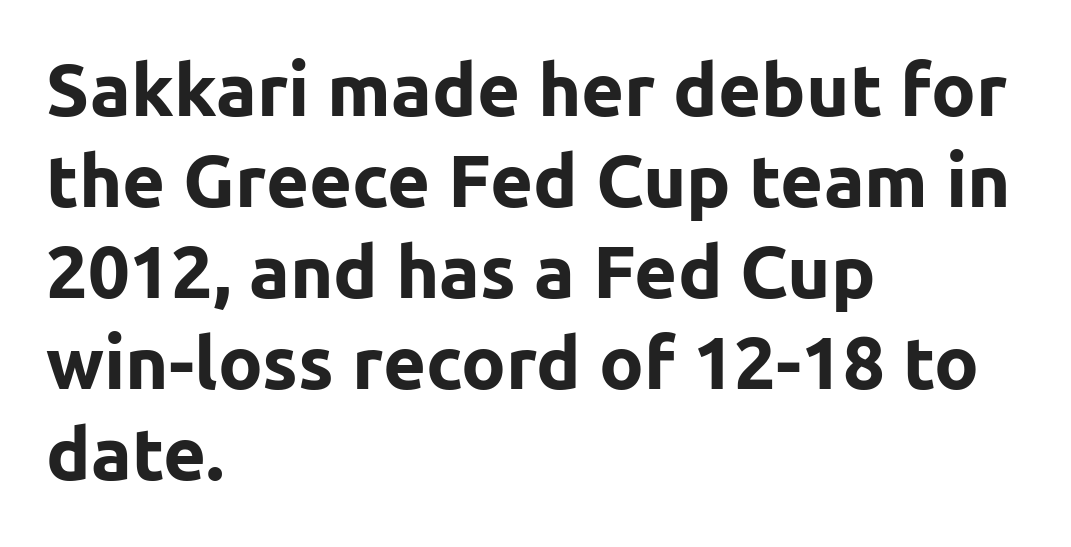
{"serif": "no", "italic": "no", "bold": "yes", "weight": "bold", "width": "normal", "stroke_contrast": "low", "x_height": "medium", "monospaced": "no", "underline": "no", "align": "left", "line_spacing_ratio": 1.23, "letter_spacing": "normal", "letter_spacing_em": 0.0, "glyph_px": 74}
